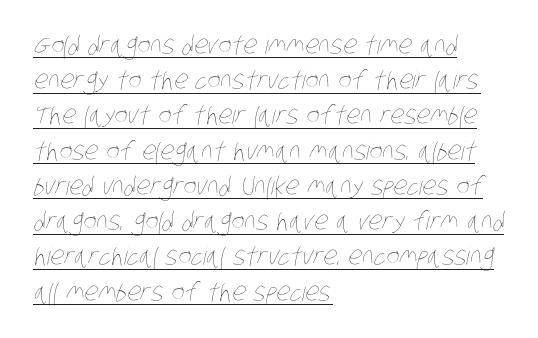
Compared with undecorated copy, this sample adds a rule below the words. The font is comparable to plain body text, perhaps lighter. Students, note that the glyphs here touch the page at normal intervals. Is the block centered? No — it sits flush against the left margin. The leading is moderate, giving the passage an even texture.
